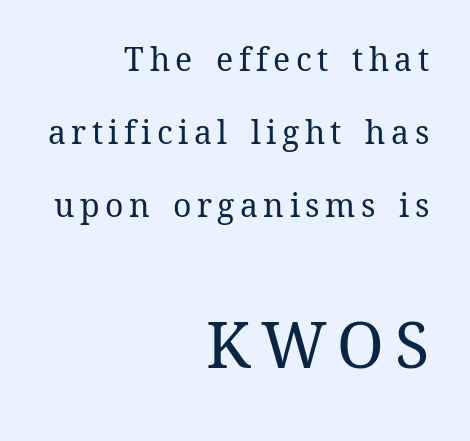
The image shows 63 px regular-weight type, upright; set right-aligned, loose line spacing (2.28x), not underlined; the second (bottom) block is 1.97x larger; medium stroke contrast and a medium x-height.
